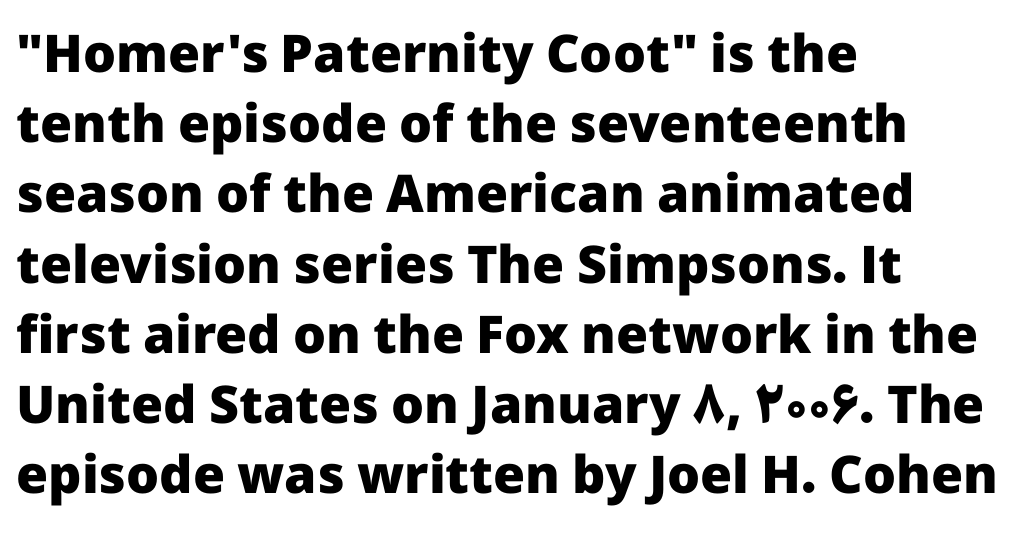
Posture: upright roman. Casual observation: everything's shoved over to the left. Serif or sans? Sans — the stroke terminals are bare. Each word holds together tightly as a unit, with standard inter-letter gaps.
